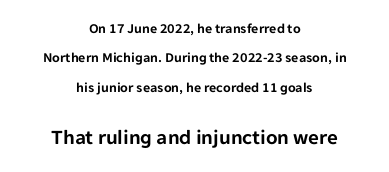
{"italic": "no", "underline": "no", "align": "center", "line_spacing": "loose", "line_spacing_ratio": 2.09, "letter_spacing": "normal", "letter_spacing_em": 0.0, "larger_block": "second", "size_ratio": 1.5, "glyph_px": 21}
